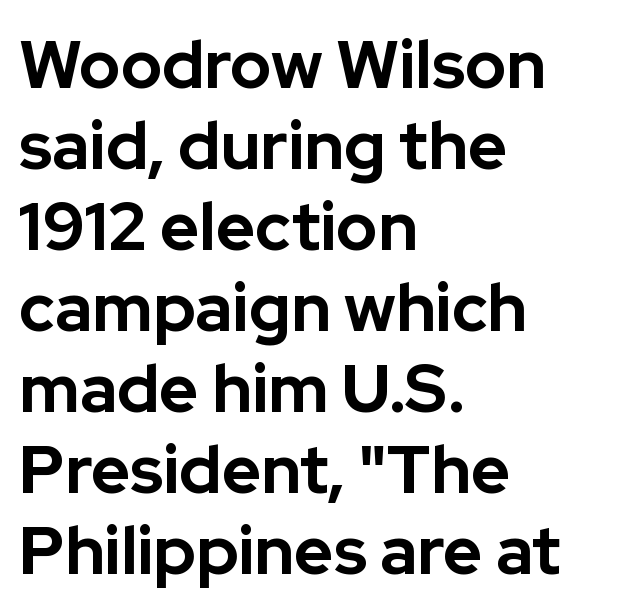
Letter spacing: default. Stroke terminals: plain, sans-serif. A typesetter would call this proportional, since set widths differ per character. Caption: multi-line text, flush left, ragged right. Each glyph is drawn with heavy, bold strokes. Quick note: not italic, upright.
